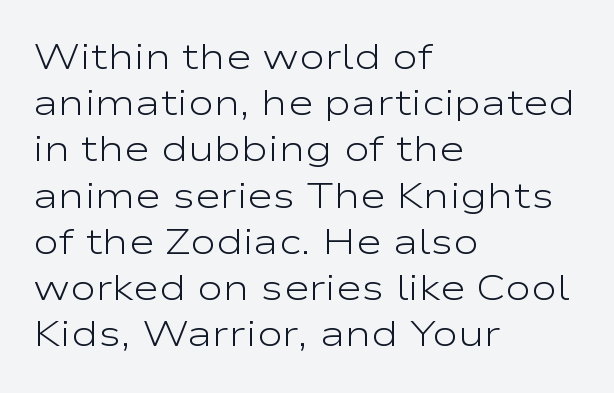
Q: Is the text bold? A: No.
Q: Is the text italic (slanted)? A: No, it is upright.
Q: Is the typeface a serif or a sans-serif typeface? A: Sans-serif.
Q: Is the text underlined? A: No.
Q: How is the paragraph aligned? A: Left-aligned.
Q: Is the spacing between letters normal or unusually wide? A: Normal.
Q: Is the spacing between lines tight, normal or loose? A: Normal.
Q: Width (condensed, normal, or wide)? A: Wide.
Q: Stroke contrast? A: Low.
Q: x-height? A: Medium.
Q: Monospaced? A: No.
